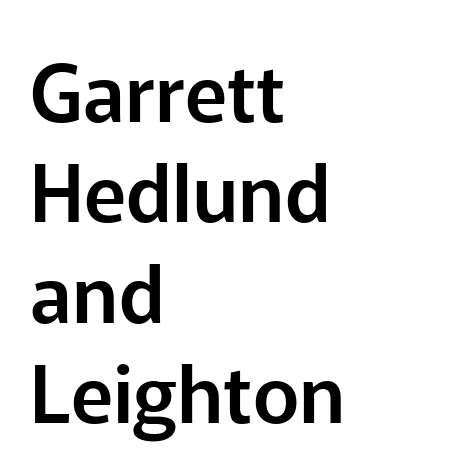
Q: Is the text italic (slanted)? A: No, it is upright.
Q: Is the typeface a serif or a sans-serif typeface? A: Sans-serif.
Q: Is the text underlined? A: No.
Q: How is the paragraph aligned? A: Left-aligned.
Q: Is the spacing between letters normal or unusually wide? A: Normal.
Q: Is the spacing between lines tight, normal or loose? A: Normal.
Q: Width (condensed, normal, or wide)? A: Normal.
Q: Stroke contrast? A: Low.
Q: x-height? A: Medium.
Q: Monospaced? A: No.
